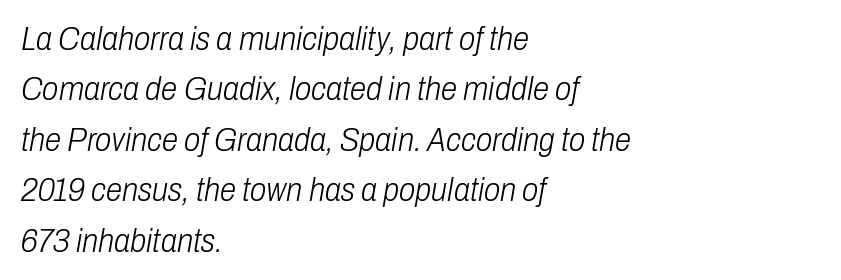
Where is the straight margin? On the left. A quiet, ordinary-to-light weight characterises the typeface. A normal amount of white space separates one row of letters from the next. The glyphs look as if they've been sheared to an angle. Underline: absent.
